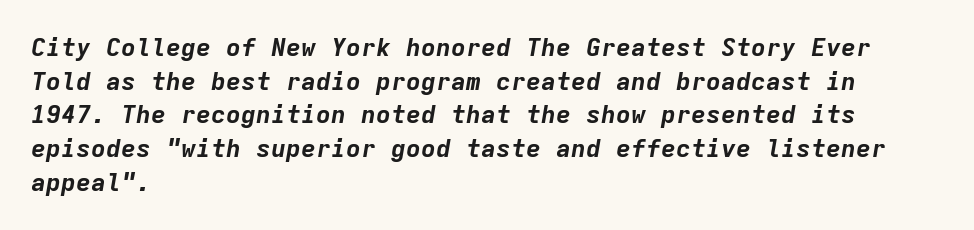
Q: Is the text bold? A: Yes.
Q: Is the text italic (slanted)? A: Yes, it leans right by about 9 degrees.
Q: Is the text underlined? A: No.
Q: How is the paragraph aligned? A: Left-aligned.
Q: Is the spacing between letters normal or unusually wide? A: Normal.
Q: Is the spacing between lines tight, normal or loose? A: Normal.
